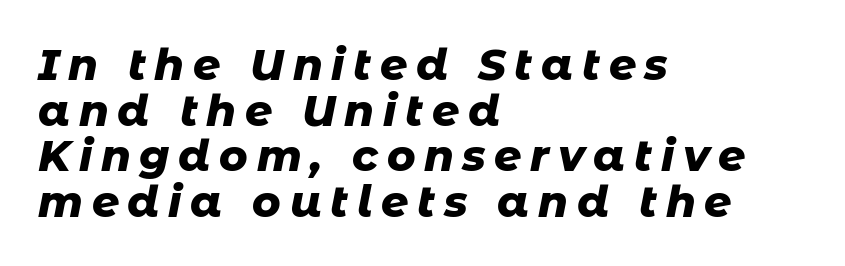
Q: Is the text bold? A: Yes.
Q: Is the text italic (slanted)? A: Yes, it leans right by about 11 degrees.
Q: Is the text underlined? A: No.
Q: How is the paragraph aligned? A: Left-aligned.
Q: Is the spacing between letters normal or unusually wide? A: Unusually wide.
Q: Is the spacing between lines tight, normal or loose? A: Tight.
Q: Width (condensed, normal, or wide)? A: Normal.
Q: Stroke contrast? A: Low.
Q: x-height? A: Medium.
Q: Monospaced? A: No.
